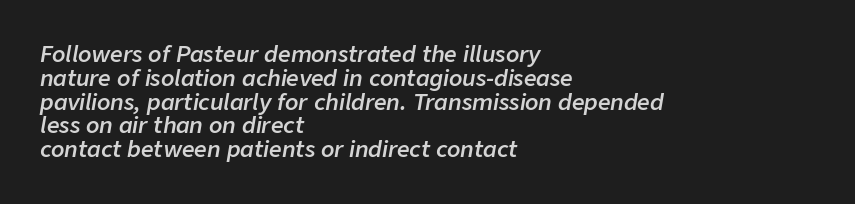
The image shows 22 px text type, italic (leaning right); set left-aligned, tight line spacing (1.08x), normal letter spacing, not underlined.
